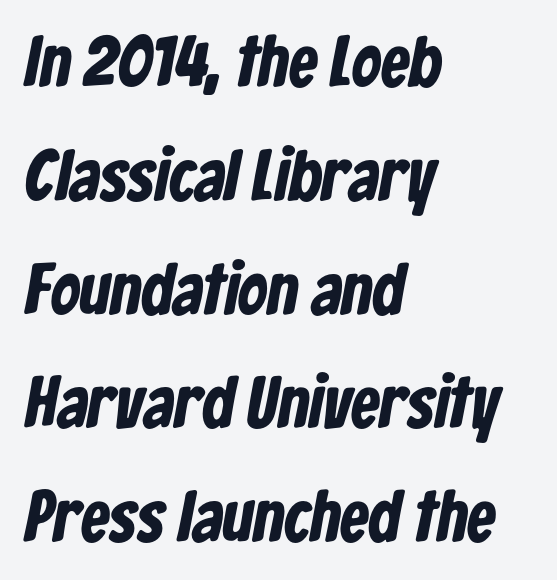
Grotesque or geometric, the face here clearly has no serifs. Does the copy run flush right? No — it runs flush left. The rendering uses natural spacing where letterforms have individual widths. Bare-footed words on every line. Leading matches the norm, producing a regular column.
